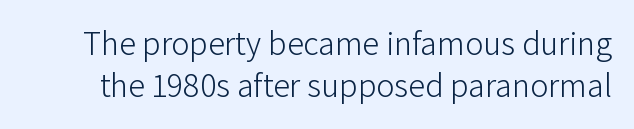
Q: Is the text bold? A: No.
Q: Is the text italic (slanted)? A: No, it is upright.
Q: Is the typeface a serif or a sans-serif typeface? A: Sans-serif.
Q: Is the text underlined? A: No.
Q: Is the spacing between letters normal or unusually wide? A: Normal.
Q: Width (condensed, normal, or wide)? A: Normal.
Q: Stroke contrast? A: Low.
Q: x-height? A: Medium.
Q: Monospaced? A: No.
